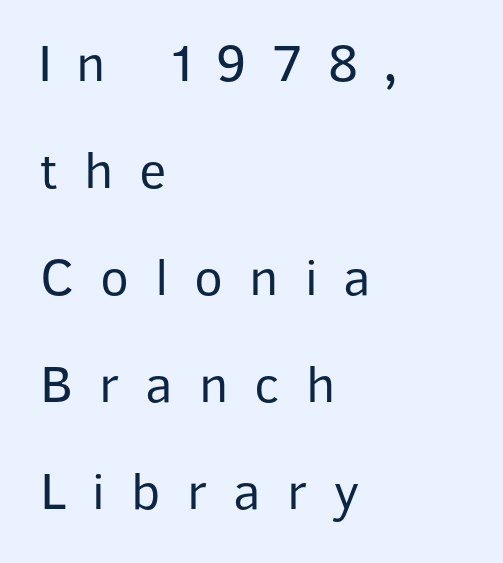
{"serif": "no", "italic": "no", "bold": "no", "weight": "regular", "width": "normal", "stroke_contrast": "low", "x_height": "medium", "monospaced": "no", "underline": "no", "align": "left", "line_spacing": "loose", "line_spacing_ratio": 2.02, "letter_spacing": "wide", "letter_spacing_em": 0.49, "glyph_px": 53}
